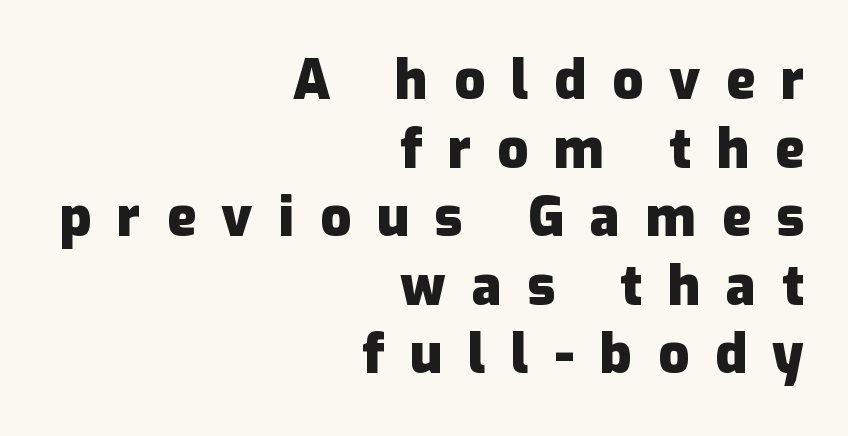
Q: Is the text bold? A: Yes.
Q: Is the text italic (slanted)? A: No, it is upright.
Q: Is the typeface a serif or a sans-serif typeface? A: Sans-serif.
Q: Is the text underlined? A: No.
Q: How is the paragraph aligned? A: Right-aligned.
Q: Is the spacing between letters normal or unusually wide? A: Unusually wide.
Q: Is the spacing between lines tight, normal or loose? A: Normal.
Q: Width (condensed, normal, or wide)? A: Normal.
Q: Stroke contrast? A: Low.
Q: x-height? A: Medium.
Q: Monospaced? A: No.
